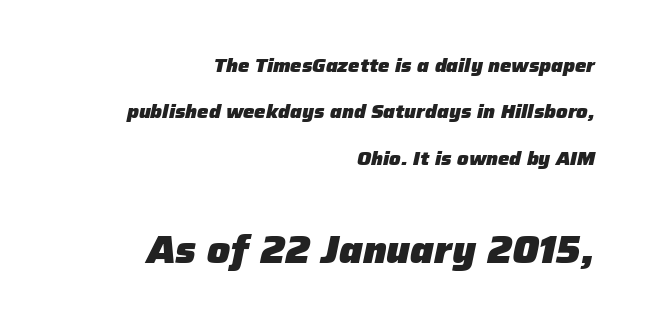
Q: Is the text bold? A: Yes.
Q: Is the text italic (slanted)? A: Yes, it leans right by about 12 degrees.
Q: Is the text underlined? A: No.
Q: How is the paragraph aligned? A: Right-aligned.
Q: Is the spacing between letters normal or unusually wide? A: Normal.
Q: Is the spacing between lines tight, normal or loose? A: Loose.
Q: Which block of text is set in a larger size, the first (top) or the second (bottom)? A: The second (bottom) one.
Q: Width (condensed, normal, or wide)? A: Normal.
Q: Stroke contrast? A: Low.
Q: x-height? A: Medium.
Q: Monospaced? A: No.
